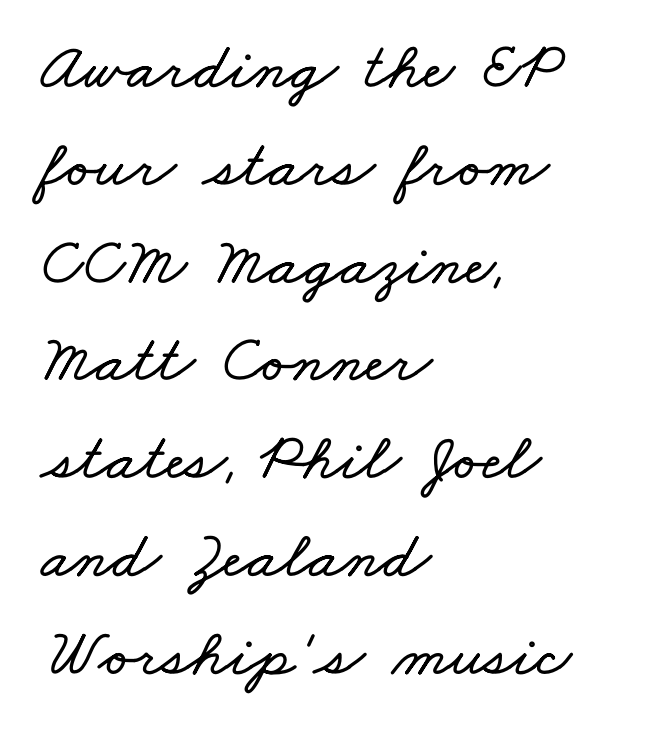
Compared with typical body copy, the letter spacing here is the same. The baseline area is clear. The rendering uses natural spacing where letterforms have individual widths. Line beginnings align vertically; line endings do not.
